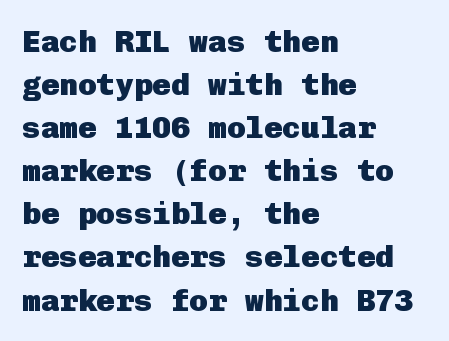
The image shows 31 px heavy sans-serif type, upright; set left-aligned, normal line spacing (1.39x), normal letter spacing, not underlined; low stroke contrast and a medium x-height.
